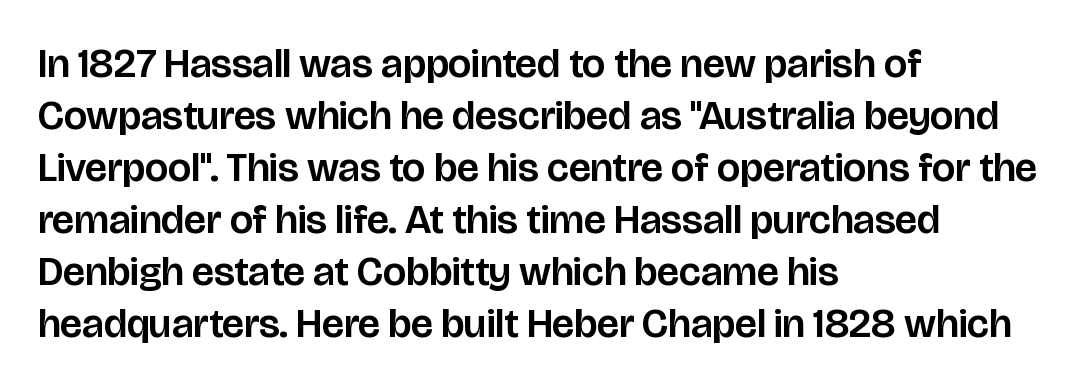
The image shows 41 px sans-serif type, upright; set left-aligned, normal line spacing (1.27x), normal letter spacing, not underlined; low stroke contrast and a large x-height.
